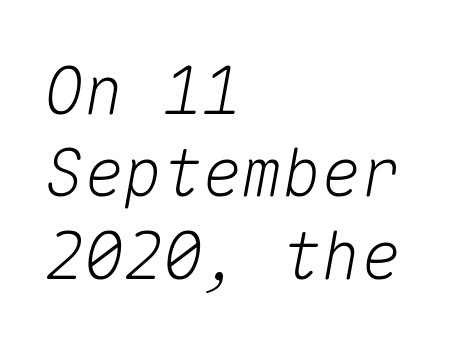
Every row of glyphs begins at an identical x-position on the left. Summary of vertical rhythm: regular, with standard interline spacing. If you drew a line through each stem, it would be angled. The letters march in equal steps, a hallmark of fixed-pitch type.
